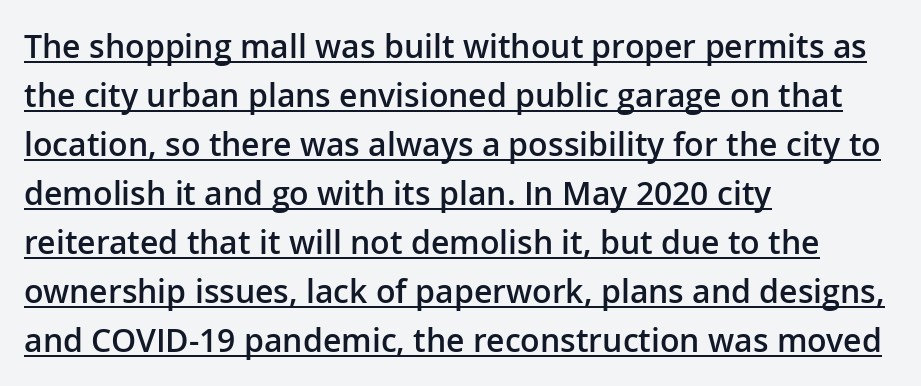
Line beginnings align vertically; line endings do not. Note the varied advance widths — an 'i' is clearly narrower than an 'm'. Observe the absence of serifs on each vertical stroke in this sample. Heft: intermediate — a semibold. Every character sits straight up, as roman type does. The sample's only ornament is a line tracing under the words.
